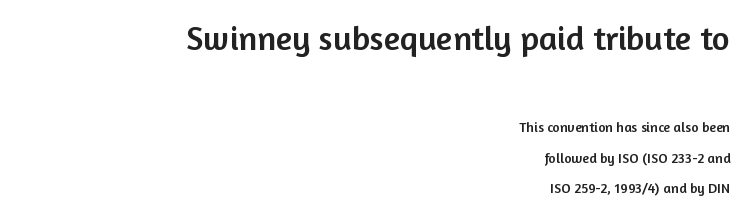
Note: no serifs on the glyphs. Posture: straight, roman, zero tilt. The paragraph has a hard right edge and a soft left edge. You could not count columns in this text — the font is proportionally spaced.
